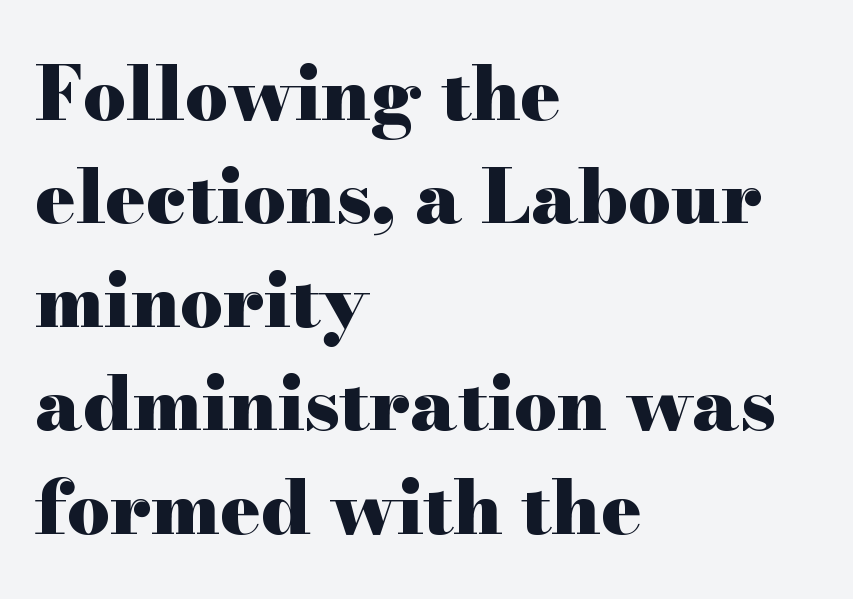
The setting favours the left margin, as ordinary paragraphs usually do. Pretty heavy lettering here — definitely bold. The lettering stays uniformly vertical, giving the passage a roman look. The baseline area is clear. To sum up the face: it has serifs. Whoever set this chose a conventional vertical rhythm.
